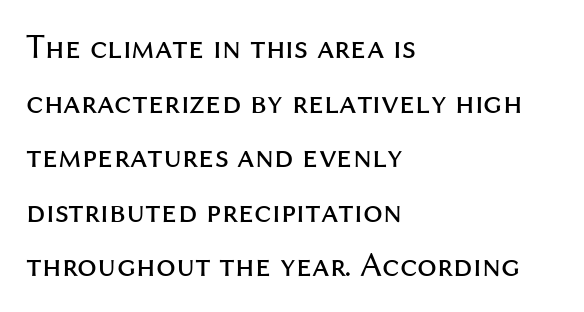
The type is set solid horizontally, with unmodified tracking. Leading matches the norm, producing a regular column. Underlining? Definitely not there. The rendering shows plain stroke endings on the letterforms — a sans-serif design. Unbolded letterforms with no extra heft.
